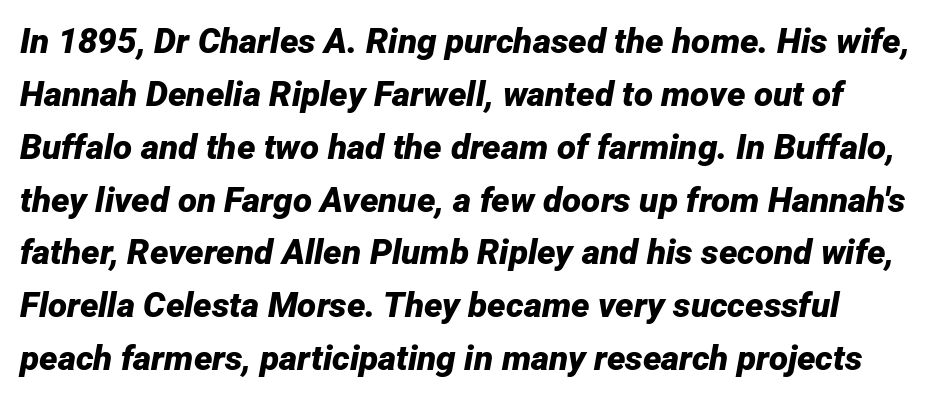
{"italic": "yes", "lean": "right", "slant_degrees": 12, "bold": "yes", "weight": "bold", "width": "normal", "stroke_contrast": "low", "x_height": "medium", "monospaced": "no", "underline": "no", "line_spacing": "normal", "line_spacing_ratio": 1.51, "letter_spacing": "normal", "letter_spacing_em": 0.0, "glyph_px": 35}
